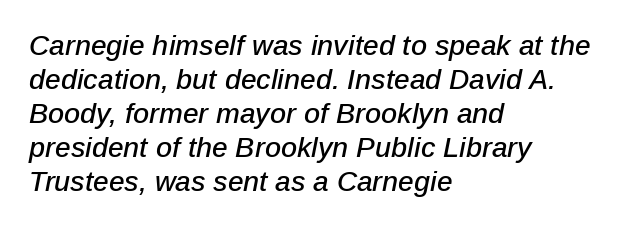
The image shows 28 px text type, italic (leaning right); set left-aligned, line spacing 1.21x, normal letter spacing, not underlined; low stroke contrast and a medium x-height.
